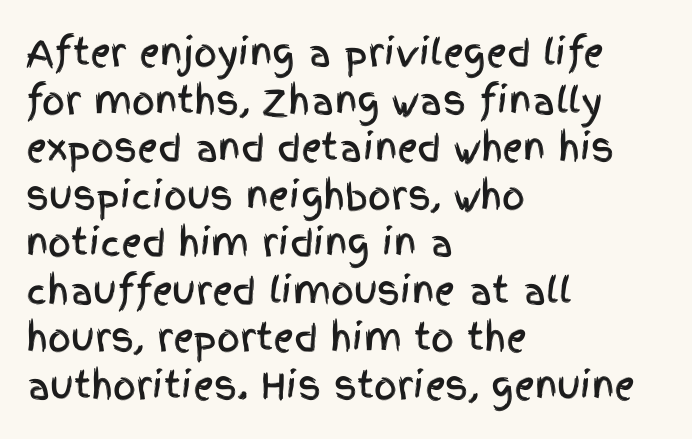
{"serif": "no", "italic": "no", "width": "condensed", "x_height": "large", "monospaced": "no", "underline": "no", "align": "left", "line_spacing": "normal", "line_spacing_ratio": 1.32, "letter_spacing": "normal", "letter_spacing_em": 0.0, "glyph_px": 36}
